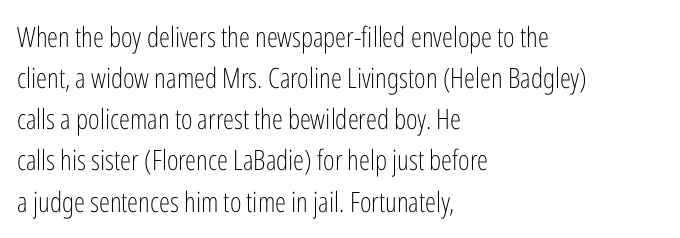
Q: Is the text bold? A: No.
Q: Is the text italic (slanted)? A: No, it is upright.
Q: Is the typeface a serif or a sans-serif typeface? A: Sans-serif.
Q: Is the text underlined? A: No.
Q: How is the paragraph aligned? A: Left-aligned.
Q: Is the spacing between letters normal or unusually wide? A: Normal.
Q: Is the spacing between lines tight, normal or loose? A: Normal.
Q: Width (condensed, normal, or wide)? A: Condensed.
Q: Stroke contrast? A: Low.
Q: x-height? A: Medium.
Q: Monospaced? A: No.
